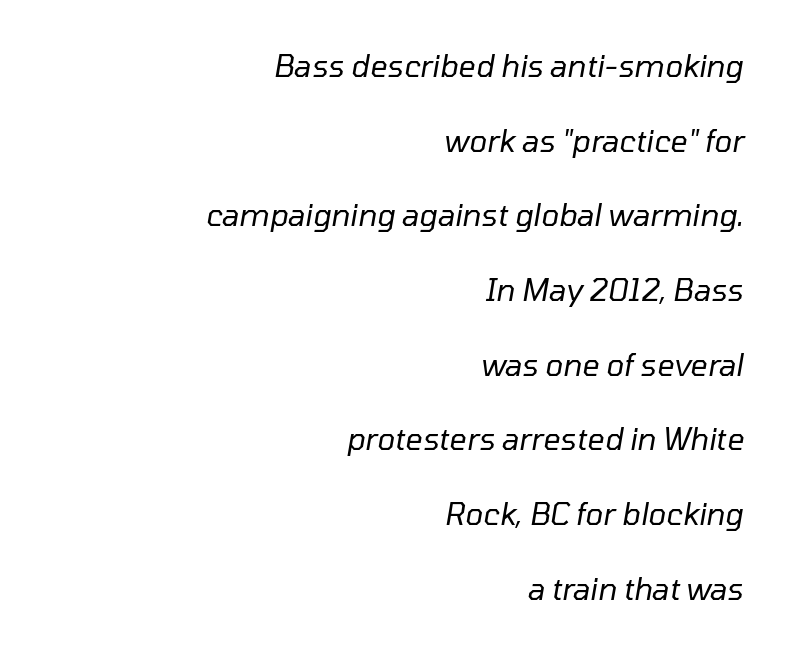
Q: Is the text bold? A: No.
Q: Is the text italic (slanted)? A: Yes, it leans right by about 10 degrees.
Q: Is the text underlined? A: No.
Q: How is the paragraph aligned? A: Right-aligned.
Q: Is the spacing between letters normal or unusually wide? A: Normal.
Q: Is the spacing between lines tight, normal or loose? A: Loose.
Q: Width (condensed, normal, or wide)? A: Normal.
Q: Stroke contrast? A: Low.
Q: x-height? A: Medium.
Q: Monospaced? A: No.
